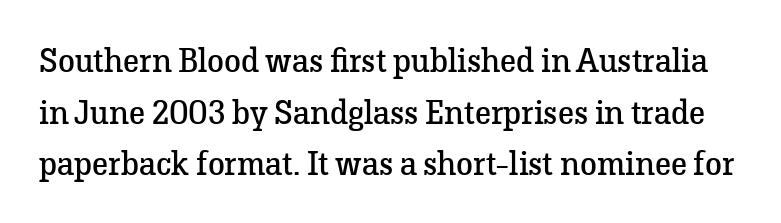
{"serif": "yes", "italic": "no", "bold": "no", "weight": "regular", "width": "normal", "stroke_contrast": "low", "x_height": "medium", "monospaced": "no", "underline": "no", "line_spacing": "normal", "line_spacing_ratio": 1.52, "letter_spacing": "normal", "letter_spacing_em": 0.0, "glyph_px": 34}
